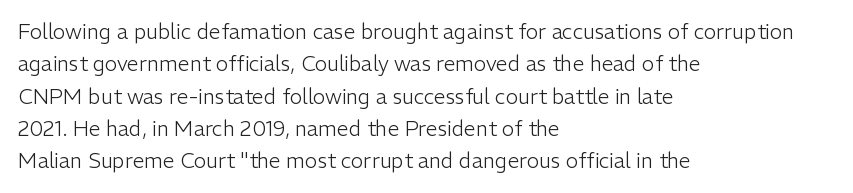
The image shows 21 px text type, upright; set left-aligned, normal line spacing (1.54x), normal letter spacing, not underlined.
